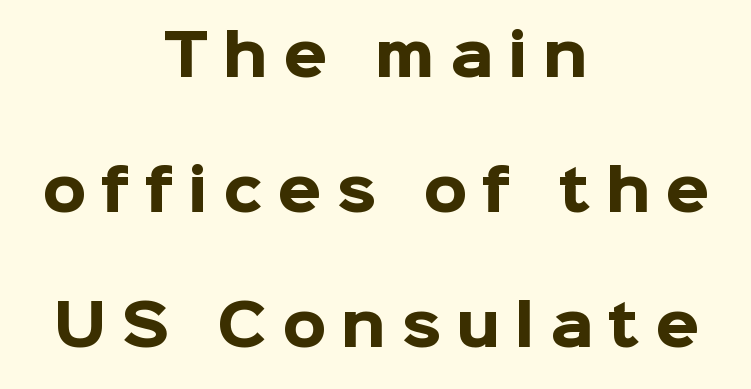
{"serif": "no", "italic": "no", "bold": "yes", "weight": "heavy", "width": "normal", "stroke_contrast": "low", "x_height": "medium", "monospaced": "no", "underline": "no", "align": "center", "line_spacing": "loose", "line_spacing_ratio": 2.41, "letter_spacing": "wide", "letter_spacing_em": 0.27, "glyph_px": 56}
